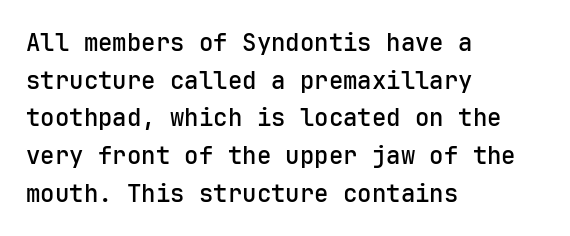
Q: Is the text bold? A: Semi-bold.
Q: Is the text italic (slanted)? A: No, it is upright.
Q: Is the text underlined? A: No.
Q: How is the paragraph aligned? A: Left-aligned.
Q: Is the spacing between letters normal or unusually wide? A: Normal.
Q: Is the spacing between lines tight, normal or loose? A: Normal.
